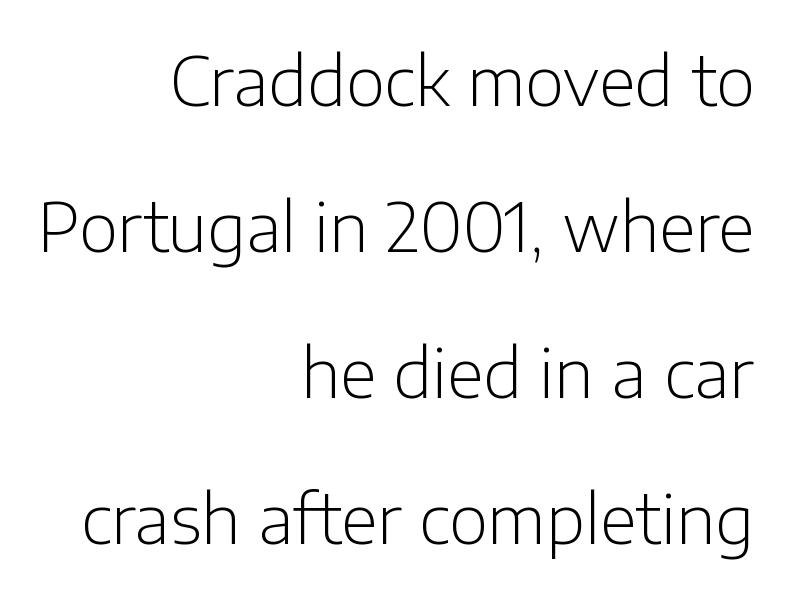
Typographically, this falls in the sans-serif category. Underline: absent. A quiet, ordinary-to-light weight characterises the typeface. Note the varied advance widths — an 'i' is clearly narrower than an 'm'. These lines stand farther apart than default settings would place them.
